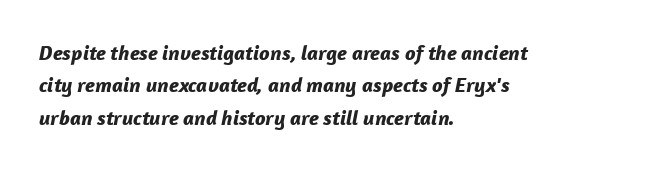
The image shows 21 px bold type, italic (leaning right); set left-aligned, normal line spacing (1.54x), normal letter spacing, not underlined.
